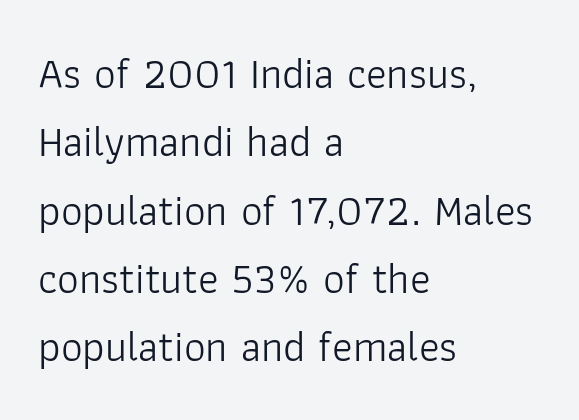
The image shows 43 px light sans-serif type, upright; set left-aligned, normal line spacing (1.59x), normal letter spacing, not underlined; low stroke contrast and a medium x-height.
